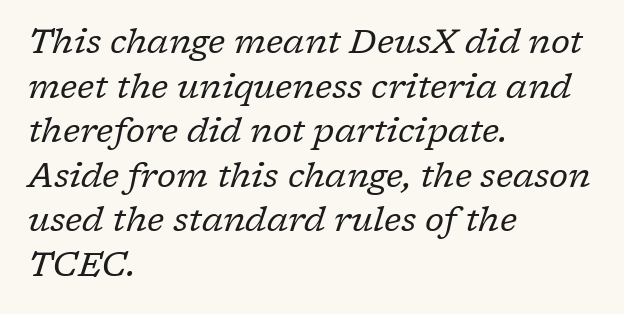
{"serif": "yes", "italic": "yes", "lean": "right", "slant_degrees": 17, "bold": "no", "weight": "regular", "width": "normal", "stroke_contrast": "low", "x_height": "medium", "monospaced": "no", "underline": "no", "align": "left", "line_spacing": "normal", "line_spacing_ratio": 1.31, "letter_spacing": "normal", "letter_spacing_em": 0.0, "glyph_px": 34}
